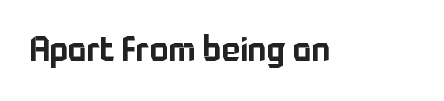
{"serif": "no", "italic": "no", "width": "normal", "stroke_contrast": "low", "x_height": "medium", "monospaced": "no", "underline": "no", "letter_spacing": "normal", "letter_spacing_em": 0.0, "glyph_px": 35}
